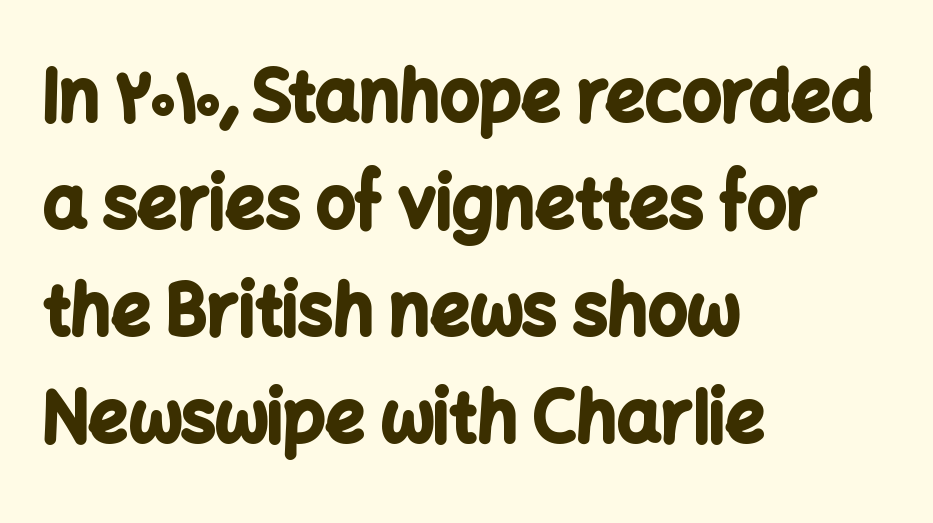
The image shows 69 px bold sans-serif type, upright; set left-aligned, normal line spacing (1.55x), normal letter spacing, not underlined; low stroke contrast and a medium x-height.
